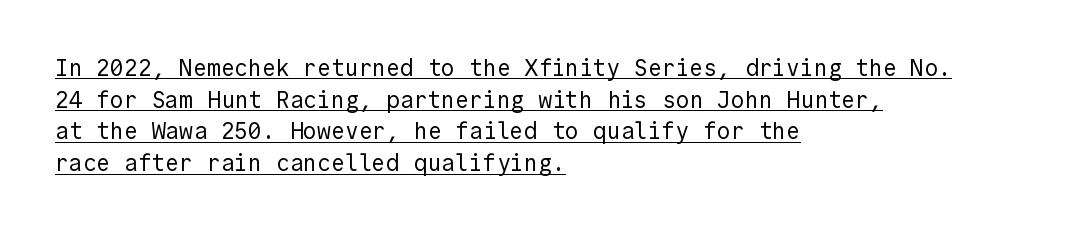
Q: Is the text bold? A: No.
Q: Is the text italic (slanted)? A: No, it is upright.
Q: Is the text underlined? A: Yes.
Q: How is the paragraph aligned? A: Left-aligned.
Q: Is the spacing between letters normal or unusually wide? A: Normal.
Q: Is the spacing between lines tight, normal or loose? A: Normal.
